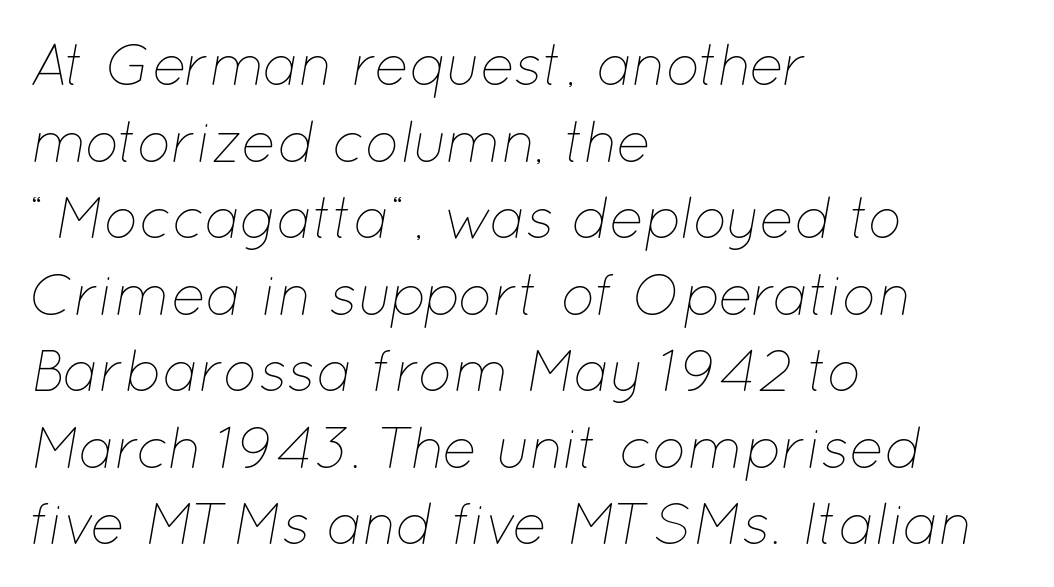
Q: Is the text bold? A: No.
Q: Is the text italic (slanted)? A: Yes, it leans right by about 12 degrees.
Q: Is the text underlined? A: No.
Q: How is the paragraph aligned? A: Left-aligned.
Q: Is the spacing between letters normal or unusually wide? A: Normal.
Q: Is the spacing between lines tight, normal or loose? A: Normal.
Q: Width (condensed, normal, or wide)? A: Normal.
Q: Stroke contrast? A: Low.
Q: x-height? A: Medium.
Q: Monospaced? A: No.
